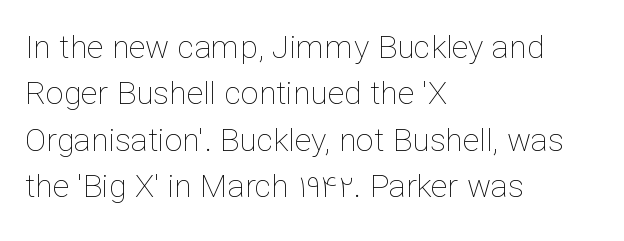
Tall strokes in this sample are plumb rather than angled. In CSS terms this would be text-align: left. Characters follow at the spacing the type designer built in. The strip under each line holds only bare page. Compared with a typical body face, this is equally light or lighter still.
